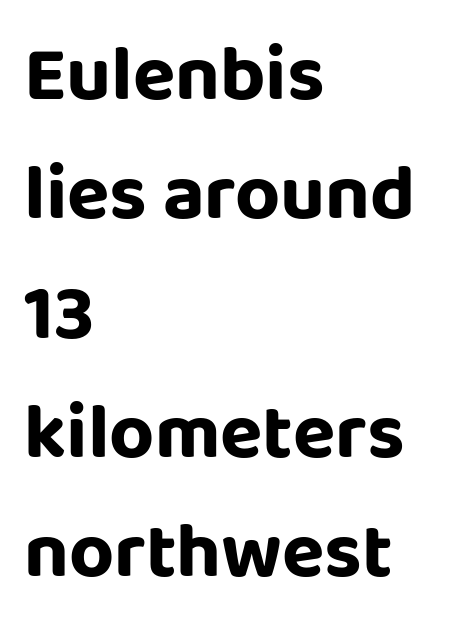
The image shows 78 px sans-serif type, upright; set left-aligned, normal line spacing (1.53x), normal letter spacing, not underlined; low stroke contrast and a large x-height.
